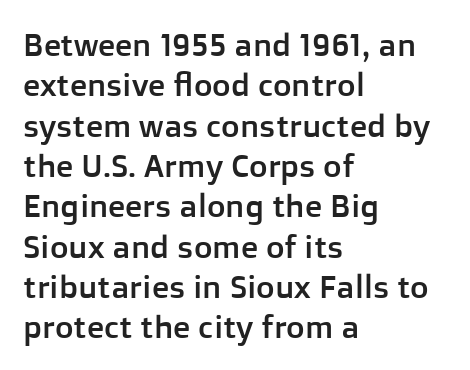
{"serif": "no", "italic": "no", "width": "normal", "stroke_contrast": "low", "x_height": "medium", "monospaced": "no", "underline": "no", "align": "left", "line_spacing": "normal", "line_spacing_ratio": 1.26, "letter_spacing": "normal", "letter_spacing_em": 0.0, "glyph_px": 32}
